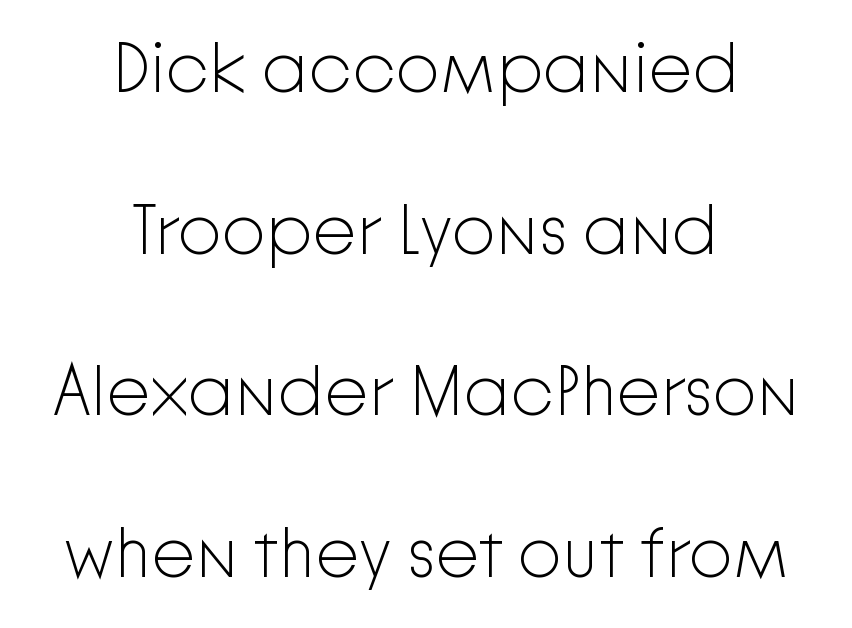
The image shows 70 px light sans-serif type, upright; set centered, loose line spacing (2.31x), normal letter spacing, not underlined; low stroke contrast and a medium x-height.
